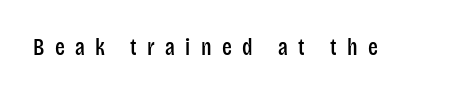
The image shows 23 px text type, upright; set unusually wide letter spacing (+0.45 em), not underlined.
